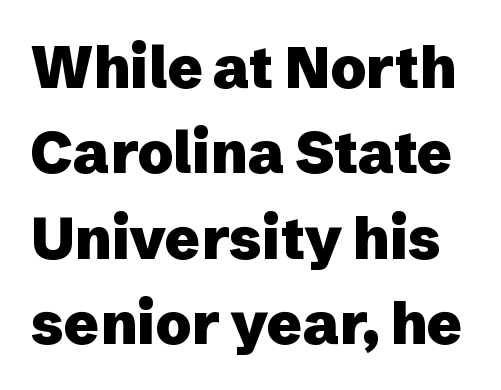
{"serif": "no", "italic": "no", "bold": "yes", "weight": "heavy", "width": "normal", "stroke_contrast": "low", "x_height": "medium", "monospaced": "no", "underline": "no", "line_spacing": "normal", "line_spacing_ratio": 1.47, "letter_spacing": "normal", "letter_spacing_em": 0.0, "glyph_px": 58}
